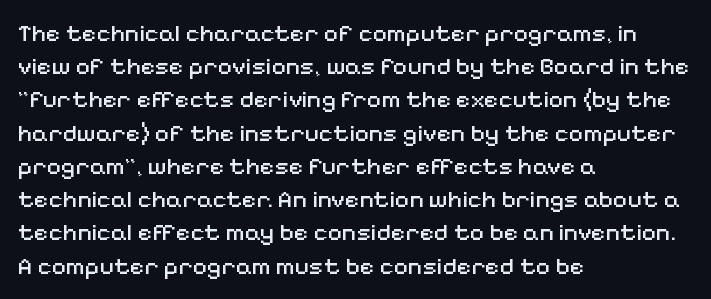
These lines sit exactly where default settings would place them. Decoration check: the copy has no underline. The typeface has the unassuming heft of standard copy or less. Horizontal alignment here is leftward, the default for most running prose.
